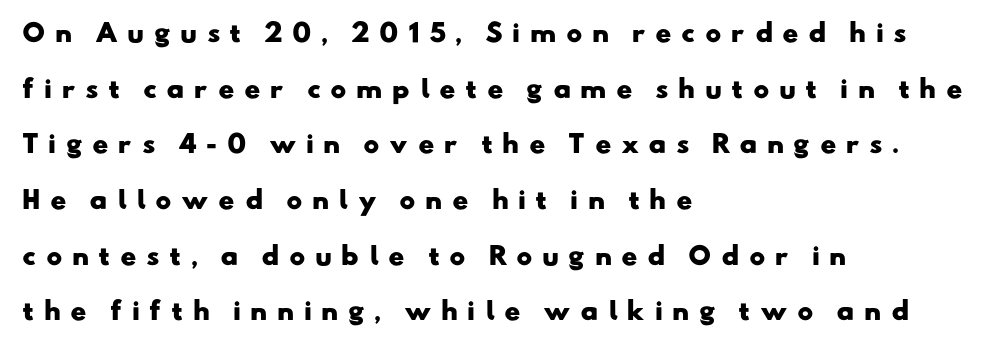
Observe the wide spacing: letters keep a clear distance from each other. The characters look thick and weighty, a clear bold. These lines stack with their left ends in a neat column. The area under the type is left untouched.
